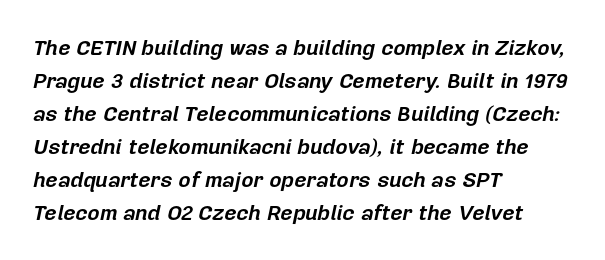
In terms of leading, this rendering sits right in the middle. Rule under the text: the space is simply empty. Observe the ordinary spacing: letters are neighbours, not strangers. Yep, that's italic — everything's leaning.
